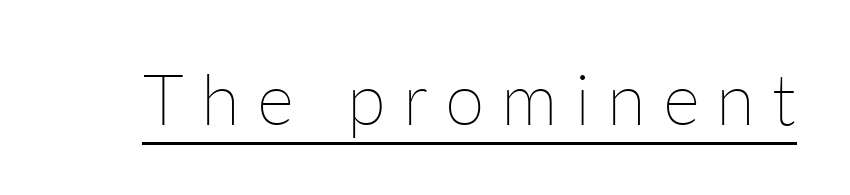
Q: Is the text bold? A: No.
Q: Is the text italic (slanted)? A: No, it is upright.
Q: Is the text underlined? A: Yes.
Q: Is the spacing between letters normal or unusually wide? A: Unusually wide.
Q: Width (condensed, normal, or wide)? A: Normal.
Q: Stroke contrast? A: Low.
Q: x-height? A: Medium.
Q: Monospaced? A: No.
